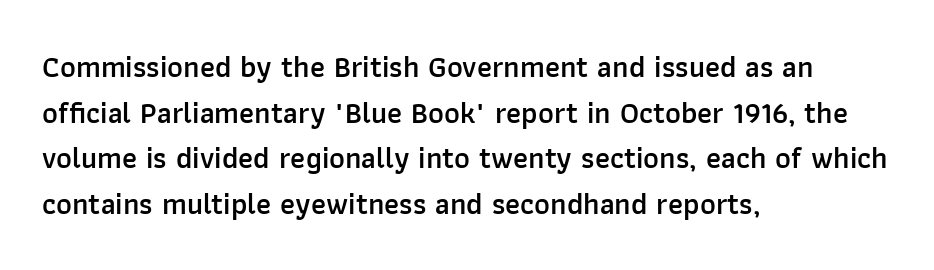
Q: Is the text bold? A: Semi-bold.
Q: Is the text italic (slanted)? A: No, it is upright.
Q: Is the typeface a serif or a sans-serif typeface? A: Sans-serif.
Q: Is the text underlined? A: No.
Q: How is the paragraph aligned? A: Left-aligned.
Q: Is the spacing between letters normal or unusually wide? A: Normal.
Q: Is the spacing between lines tight, normal or loose? A: Normal.
Q: Width (condensed, normal, or wide)? A: Normal.
Q: Stroke contrast? A: Low.
Q: x-height? A: Medium.
Q: Monospaced? A: No.
